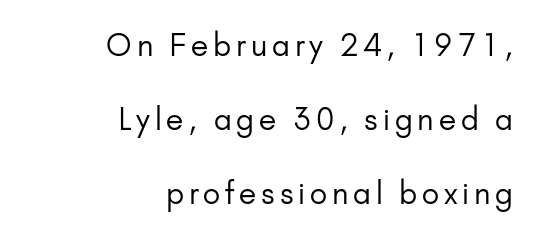
The image shows 30 px regular-weight sans-serif type, upright; set right-aligned, loose line spacing (2.47x), not underlined; low stroke contrast and a small x-height.
